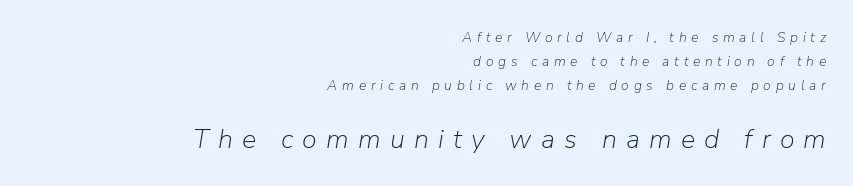
The tracking jumps out immediately: characters are airy and widely separated. It's the slanting kind of type. Type size steps up from the first block to the second. Underline: absent. The text block is weighted toward the right margin, trailing off unevenly leftward. Stem width sits at or under what a default text font uses.
